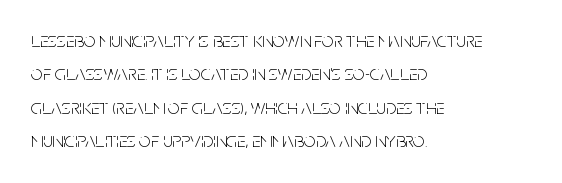
The image shows 21 px text type, upright; set left-aligned, normal line spacing (1.59x), normal letter spacing, not underlined.
